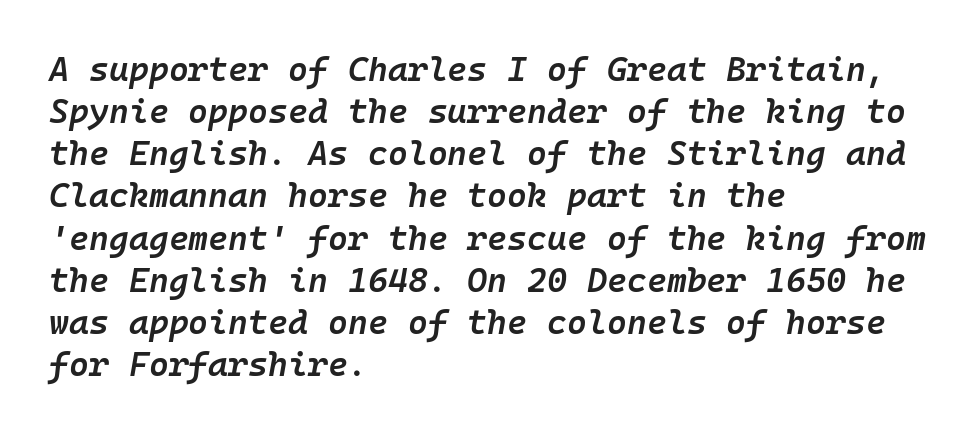
{"italic": "yes", "lean": "right", "slant_degrees": 10, "bold": "semi", "weight": "semibold", "width": "normal", "stroke_contrast": "low", "x_height": "medium", "monospaced": "yes", "underline": "no", "align": "left", "line_spacing_ratio": 1.24, "letter_spacing": "normal", "letter_spacing_em": 0.0, "glyph_px": 34}
